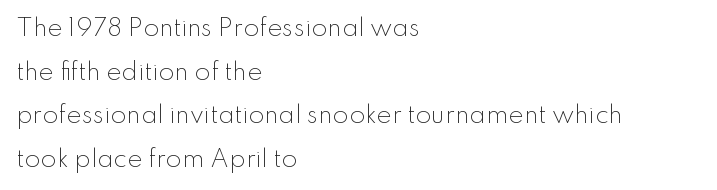
Q: Is the text bold? A: No.
Q: Is the text italic (slanted)? A: No, it is upright.
Q: Is the text underlined? A: No.
Q: How is the paragraph aligned? A: Left-aligned.
Q: Is the spacing between letters normal or unusually wide? A: Normal.
Q: Is the spacing between lines tight, normal or loose? A: Loose.
